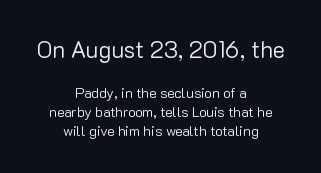
Q: Is the text bold? A: No.
Q: Is the text italic (slanted)? A: No, it is upright.
Q: Is the text underlined? A: No.
Q: How is the paragraph aligned? A: Centered.
Q: Is the spacing between letters normal or unusually wide? A: Normal.
Q: Is the spacing between lines tight, normal or loose? A: Normal.
Q: Which block of text is set in a larger size, the first (top) or the second (bottom)? A: The first (top) one.
